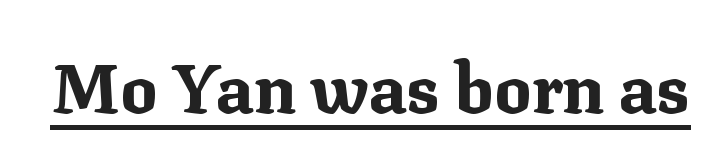
{"serif": "yes", "italic": "no", "bold": "yes", "weight": "bold", "width": "normal", "stroke_contrast": "medium", "x_height": "medium", "monospaced": "no", "underline": "yes", "letter_spacing": "normal", "letter_spacing_em": 0.0, "glyph_px": 69}
